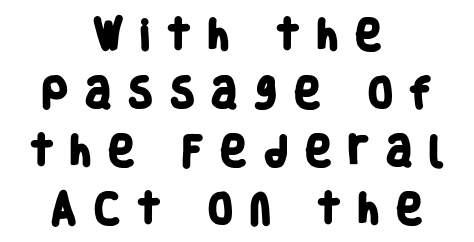
Q: Is the text bold? A: Yes.
Q: Is the typeface a serif or a sans-serif typeface? A: Sans-serif.
Q: Is the text underlined? A: No.
Q: How is the paragraph aligned? A: Centered.
Q: Is the spacing between letters normal or unusually wide? A: Unusually wide.
Q: Width (condensed, normal, or wide)? A: Condensed.
Q: Stroke contrast? A: Low.
Q: x-height? A: Large.
Q: Monospaced? A: No.
